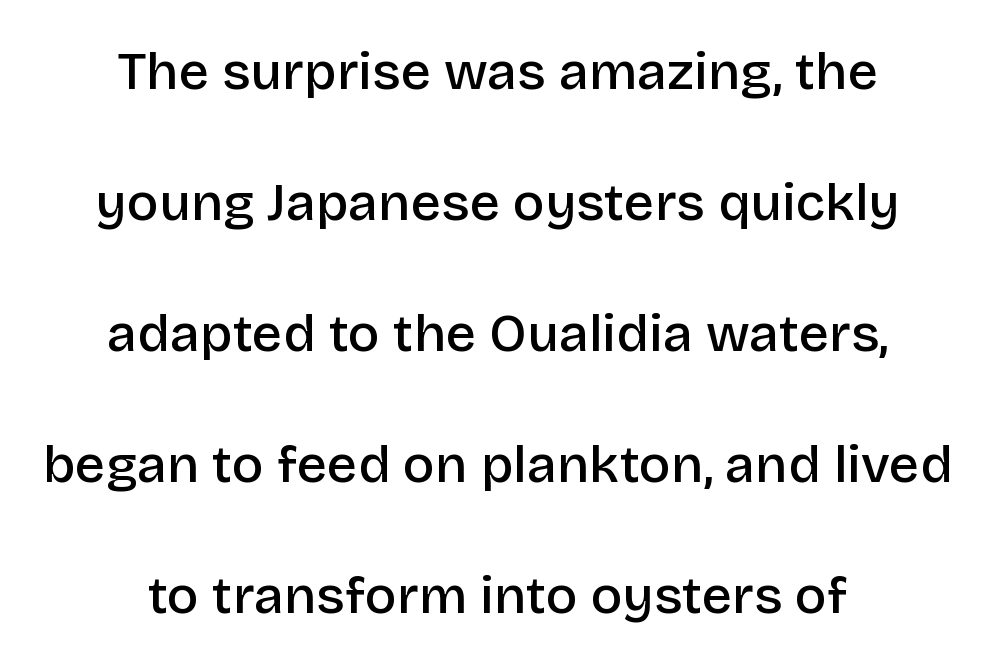
Proportional: the letters do not fall into vertical columns. Compared with typical body copy, the letter spacing here is the same. Ordinary non-slanted type is in use. I'd call this a sans setting — the letters go barefoot. Reading down the column, the eye jumps a long way to each next line.
